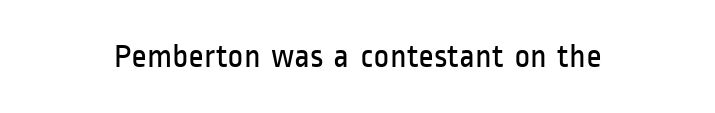
Q: Is the text bold? A: No.
Q: Is the text italic (slanted)? A: No, it is upright.
Q: Is the typeface a serif or a sans-serif typeface? A: Sans-serif.
Q: Is the text underlined? A: No.
Q: Is the spacing between letters normal or unusually wide? A: Normal.
Q: Width (condensed, normal, or wide)? A: Condensed.
Q: Stroke contrast? A: Low.
Q: x-height? A: Medium.
Q: Monospaced? A: No.
